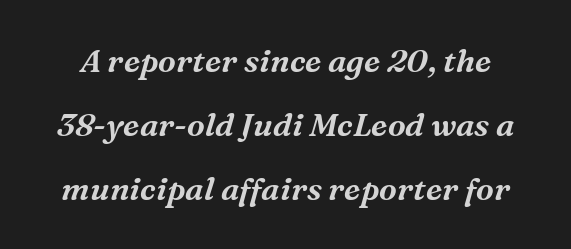
Students, note that the glyphs here touch the page at normal intervals. Descender tails drop into unmarked territory. Rendered with sloped, italic letterforms. Each letter's strokes conclude with small projecting serifs.
